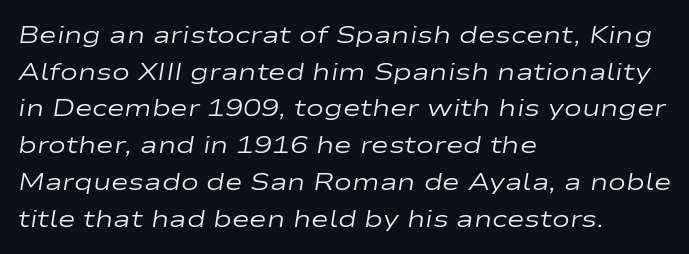
{"italic": "yes", "lean": "right", "slant_degrees": 9, "bold": "no", "underline": "no", "align": "left", "line_spacing": "normal", "line_spacing_ratio": 1.53, "letter_spacing": "normal", "letter_spacing_em": 0.0, "glyph_px": 24}
